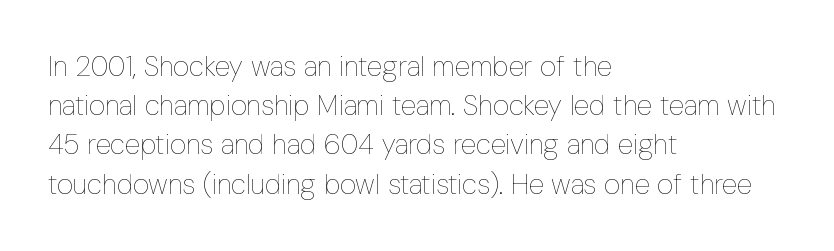
{"italic": "no", "bold": "no", "weight": "thin", "width": "condensed", "stroke_contrast": "low", "x_height": "medium", "monospaced": "no", "underline": "no", "align": "left", "line_spacing": "normal", "line_spacing_ratio": 1.4, "letter_spacing": "normal", "letter_spacing_em": 0.0, "glyph_px": 28}
